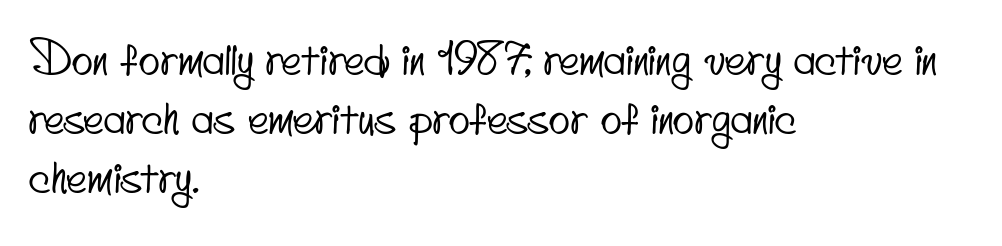
{"serif": "no", "width": "condensed", "stroke_contrast": "low", "x_height": "small", "monospaced": "no", "underline": "no", "align": "left", "line_spacing": "normal", "line_spacing_ratio": 1.34, "letter_spacing": "normal", "letter_spacing_em": 0.0, "glyph_px": 44}
